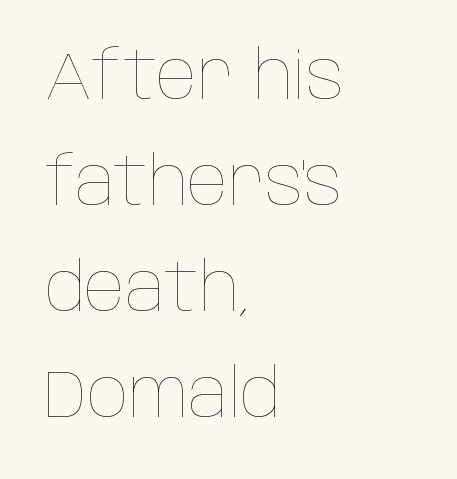
Interline gaps are of average width in this sample. Lines of text with bare space underneath. The font's upright variant was chosen for this text. The letters advance in unequal steps, a hallmark of proportional type. There is no visible air inserted between adjacent glyphs.
